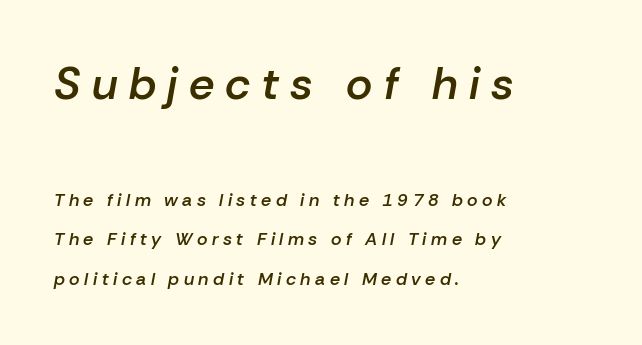
The face used here is proportionally spaced, like ordinary book or web type. The face used here has a pronounced slope to its letters. The passage shown stacks its lines with a broad gap. Decoration check: the copy has no underline. Semibold letterforms, between regular and bold.
